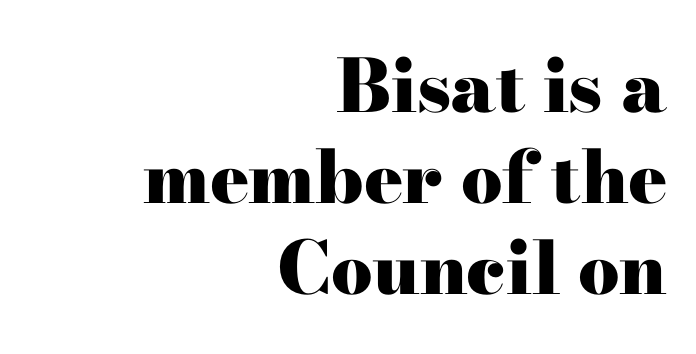
{"serif": "yes", "italic": "no", "bold": "yes", "weight": "heavy", "width": "wide", "stroke_contrast": "high", "x_height": "small", "monospaced": "no", "underline": "no", "align": "right", "line_spacing": "normal", "line_spacing_ratio": 1.25, "letter_spacing": "normal", "letter_spacing_em": 0.0, "glyph_px": 73}
